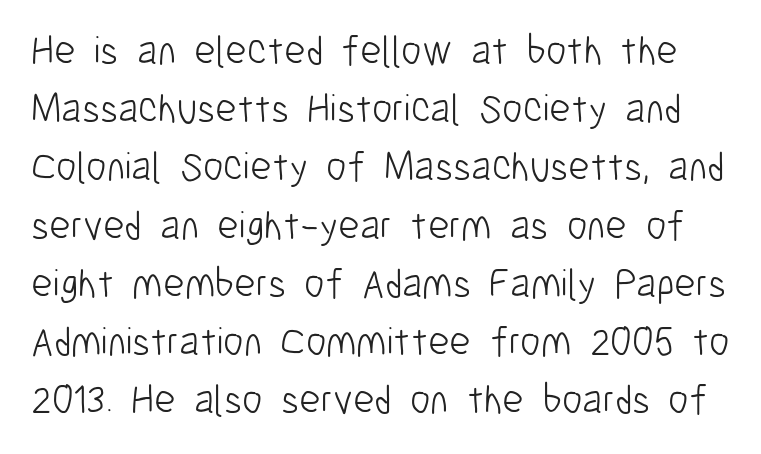
The image shows 41 px light, condensed sans-serif type, upright; set normal line spacing (1.42x), normal letter spacing, not underlined; low stroke contrast and a medium x-height.
